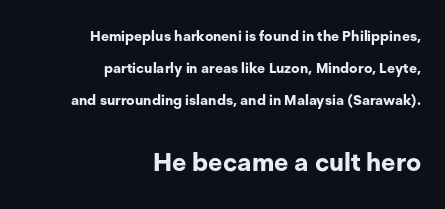
The image shows 25 px bold type, upright; set right-aligned, loose line spacing (2.3x), normal letter spacing, not underlined; the second (bottom) block is 1.79x larger.
